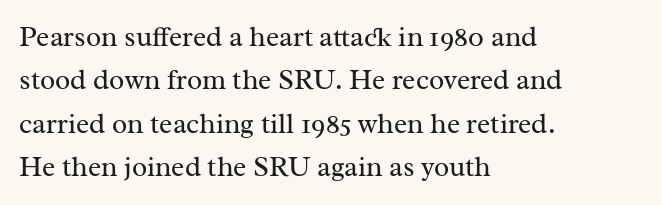
The image shows 28 px regular-weight serif type, upright; set left-aligned, normal line spacing (1.55x), normal letter spacing, not underlined; medium stroke contrast and a medium x-height.
